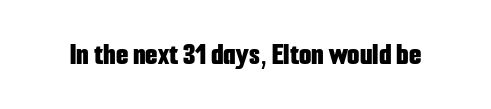
A sans-serif font was chosen for this passage. Check the space under the baseline: it is left empty. A dark, heavy texture on the line: the type is bold. Inter-character spacing is left at the font's built-in metrics. Ascenders rise straight up at ninety degrees. The face used here is proportionally spaced, like ordinary book or web type.
